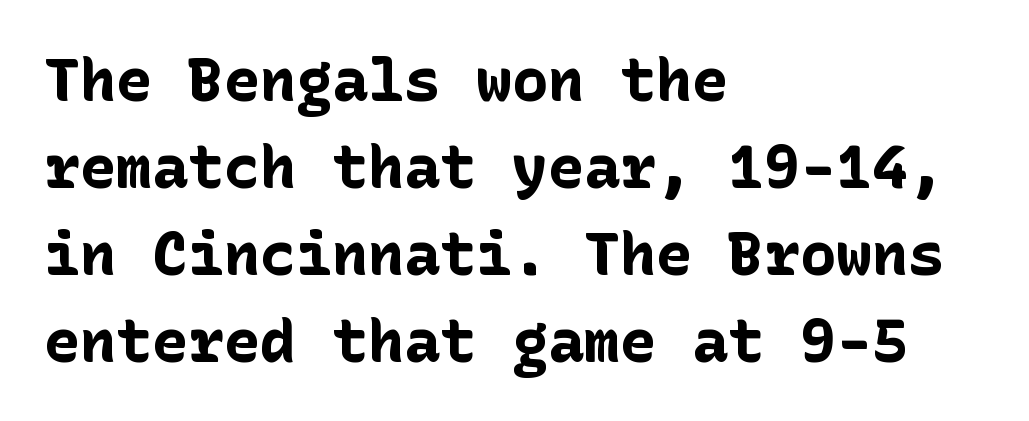
{"serif": "no", "italic": "no", "bold": "yes", "weight": "bold", "width": "normal", "stroke_contrast": "low", "x_height": "medium", "underline": "no", "align": "left", "line_spacing": "normal", "line_spacing_ratio": 1.45, "letter_spacing": "normal", "letter_spacing_em": 0.0, "glyph_px": 60}
